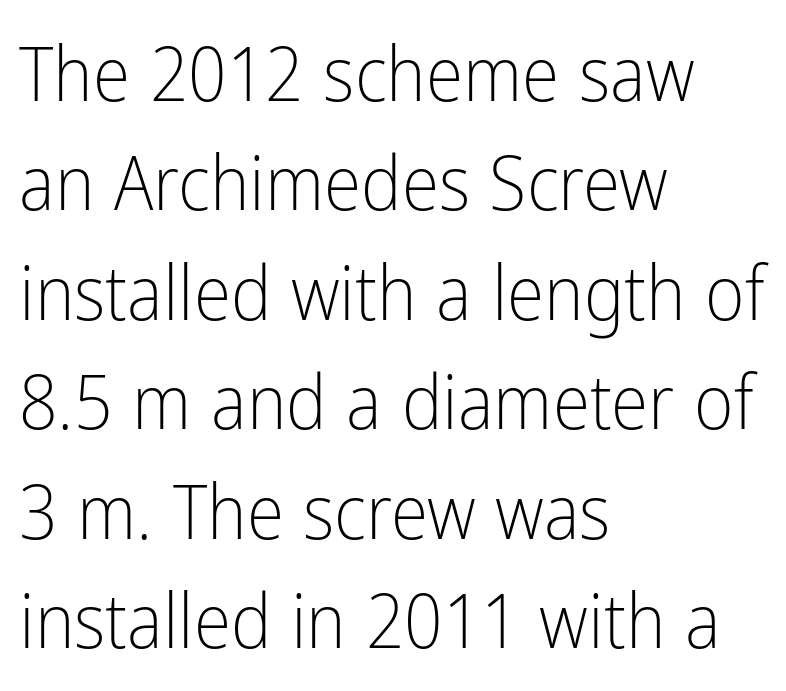
{"serif": "no", "italic": "no", "bold": "no", "weight": "light", "width": "condensed", "stroke_contrast": "low", "x_height": "medium", "monospaced": "no", "underline": "no", "align": "left", "line_spacing": "normal", "line_spacing_ratio": 1.44, "letter_spacing": "normal", "letter_spacing_em": 0.0, "glyph_px": 76}
